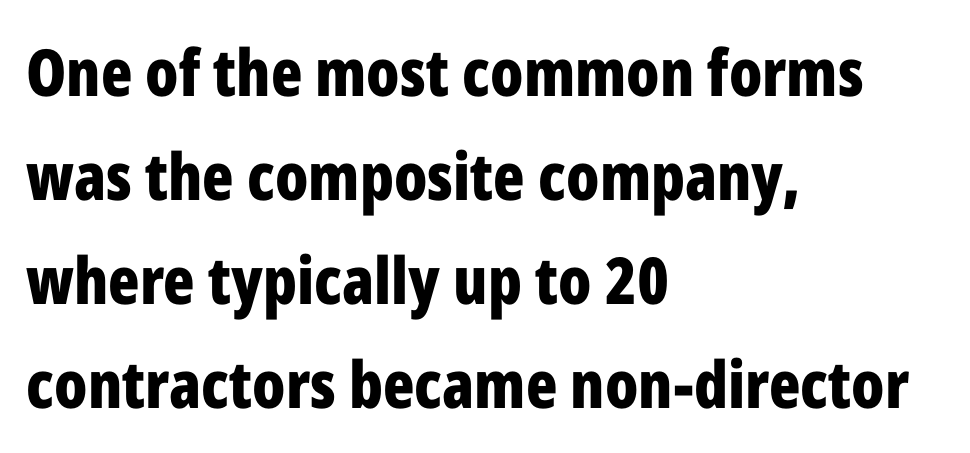
The image shows 65 px bold, condensed sans-serif type, upright; set left-aligned, normal line spacing (1.6x), normal letter spacing, not underlined; low stroke contrast and a medium x-height.
